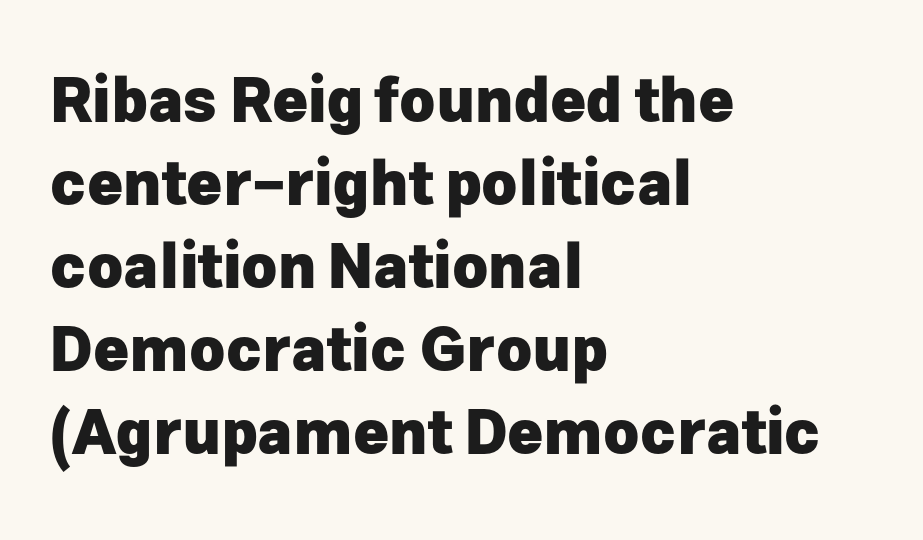
Q: Is the text bold? A: Yes.
Q: Is the text italic (slanted)? A: No, it is upright.
Q: Is the typeface a serif or a sans-serif typeface? A: Sans-serif.
Q: Is the text underlined? A: No.
Q: How is the paragraph aligned? A: Left-aligned.
Q: Is the spacing between letters normal or unusually wide? A: Normal.
Q: Is the spacing between lines tight, normal or loose? A: Normal.
Q: Width (condensed, normal, or wide)? A: Normal.
Q: Stroke contrast? A: Low.
Q: x-height? A: Medium.
Q: Monospaced? A: No.
